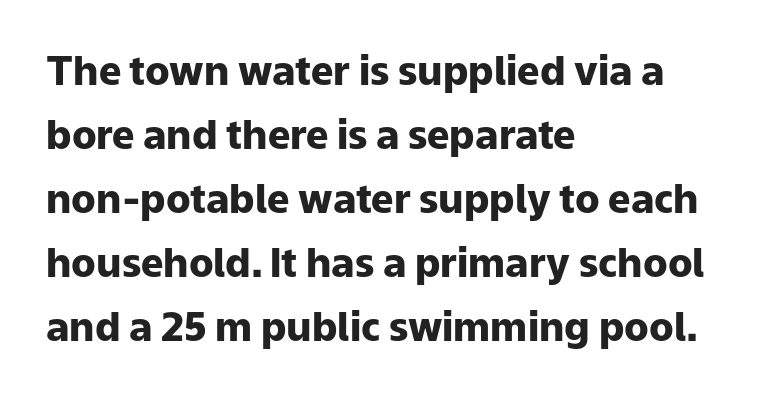
The image shows 40 px heavy sans-serif type, upright; set left-aligned, normal line spacing (1.6x), normal letter spacing, not underlined; low stroke contrast and a medium x-height.
